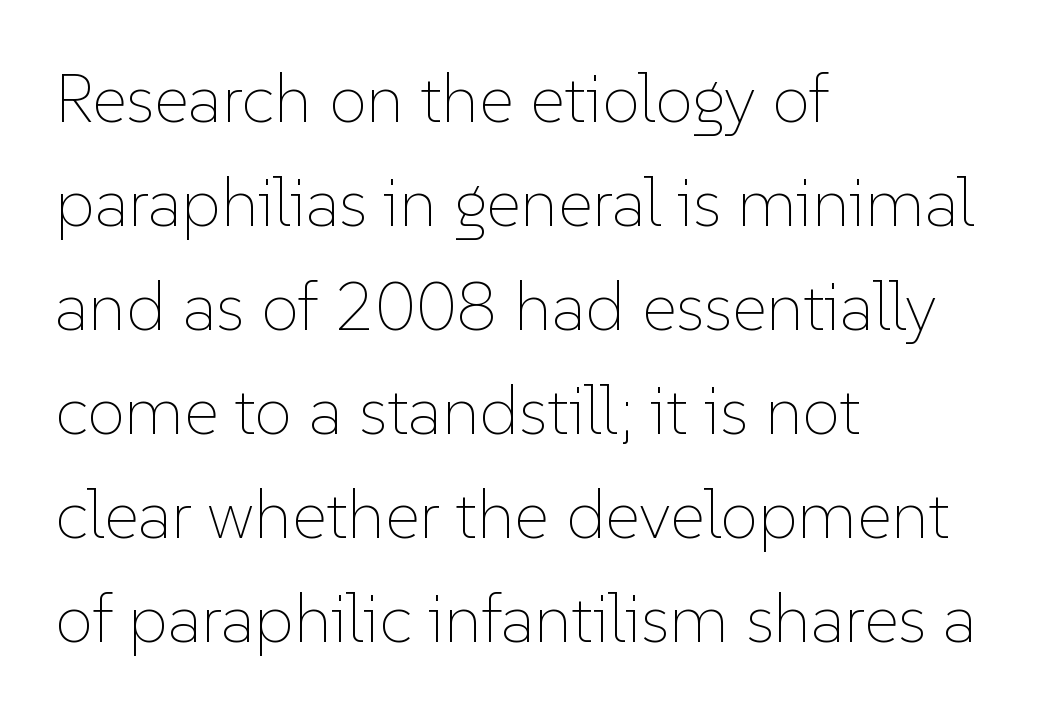
Q: Is the text bold? A: No.
Q: Is the text italic (slanted)? A: No, it is upright.
Q: Is the text underlined? A: No.
Q: How is the paragraph aligned? A: Left-aligned.
Q: Is the spacing between letters normal or unusually wide? A: Normal.
Q: Is the spacing between lines tight, normal or loose? A: Normal.
Q: Width (condensed, normal, or wide)? A: Normal.
Q: Stroke contrast? A: Low.
Q: x-height? A: Medium.
Q: Monospaced? A: No.
